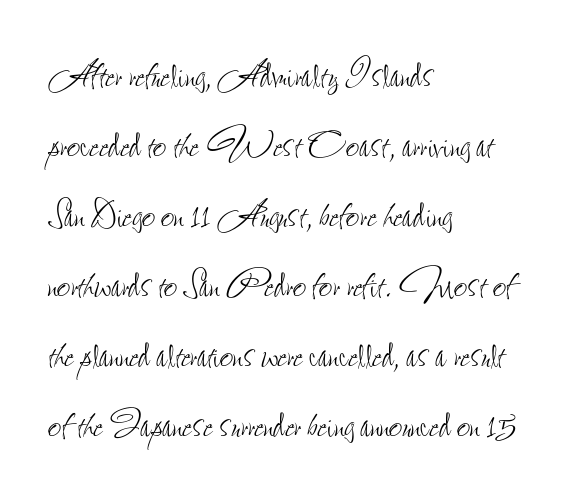
{"bold": "no", "weight": "thin", "width": "condensed", "stroke_contrast": "low", "x_height": "small", "monospaced": "no", "underline": "no", "align": "left", "line_spacing": "normal", "line_spacing_ratio": 1.49, "letter_spacing": "normal", "letter_spacing_em": 0.0, "glyph_px": 47}
